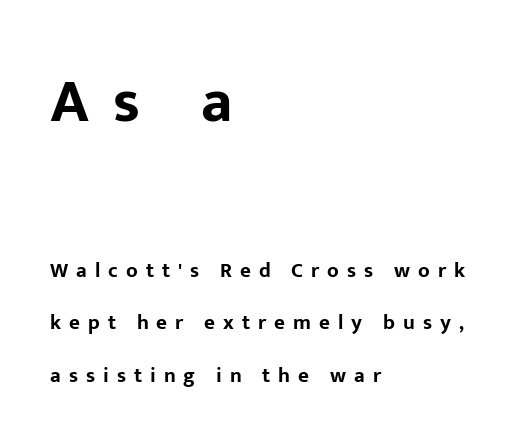
The image shows 62 px bold sans-serif type, upright; set left-aligned, loose line spacing (2.48x), unusually wide letter spacing (+0.38 em), not underlined; the first (top) block is 2.95x larger; low stroke contrast and a medium x-height.
